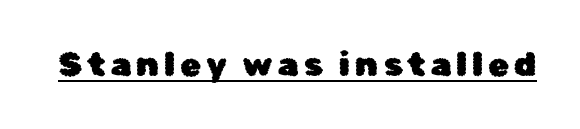
The image shows 34 px sans-serif type, upright; set underlined; low stroke contrast and a medium x-height.
